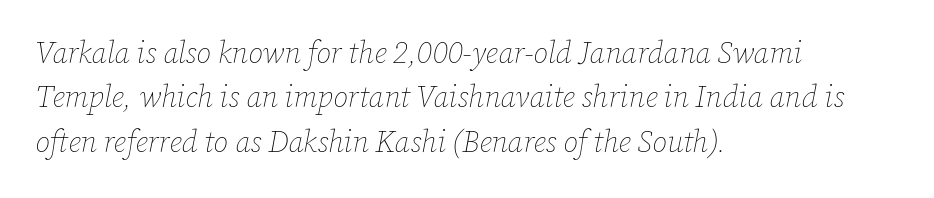
{"italic": "yes", "lean": "right", "slant_degrees": 12, "bold": "no", "weight": "thin", "width": "normal", "stroke_contrast": "low", "x_height": "medium", "monospaced": "no", "underline": "no", "align": "left", "line_spacing": "normal", "line_spacing_ratio": 1.48, "letter_spacing": "normal", "letter_spacing_em": 0.0, "glyph_px": 30}
